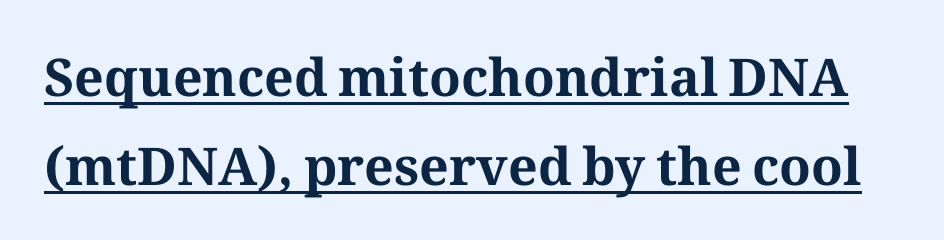
Q: Is the text bold? A: Yes.
Q: Is the text italic (slanted)? A: No, it is upright.
Q: Is the typeface a serif or a sans-serif typeface? A: Serif.
Q: Is the text underlined? A: Yes.
Q: Is the spacing between letters normal or unusually wide? A: Normal.
Q: Width (condensed, normal, or wide)? A: Normal.
Q: Stroke contrast? A: Medium.
Q: x-height? A: Medium.
Q: Monospaced? A: No.
